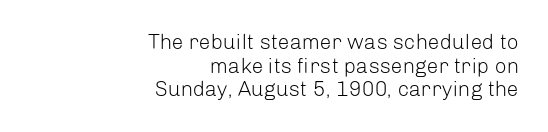
{"italic": "no", "bold": "no", "underline": "no", "align": "right", "line_spacing": "tight", "line_spacing_ratio": 1.13, "letter_spacing": "normal", "letter_spacing_em": 0.0, "glyph_px": 21}
